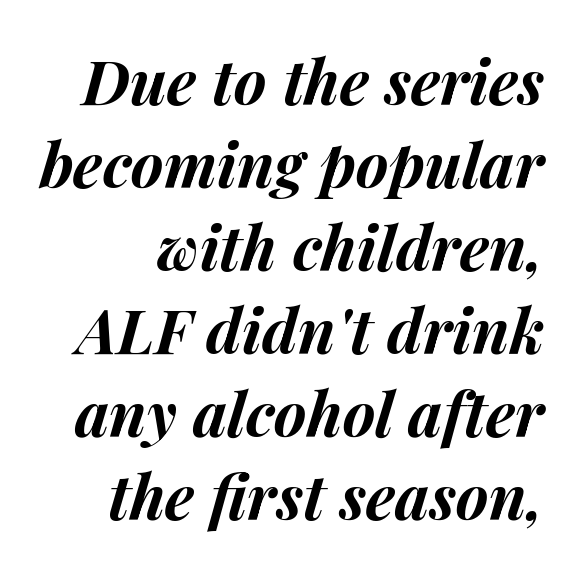
The image shows 62 px bold type, italic (leaning right); set normal line spacing (1.34x), normal letter spacing, not underlined; medium stroke contrast and a medium x-height.
